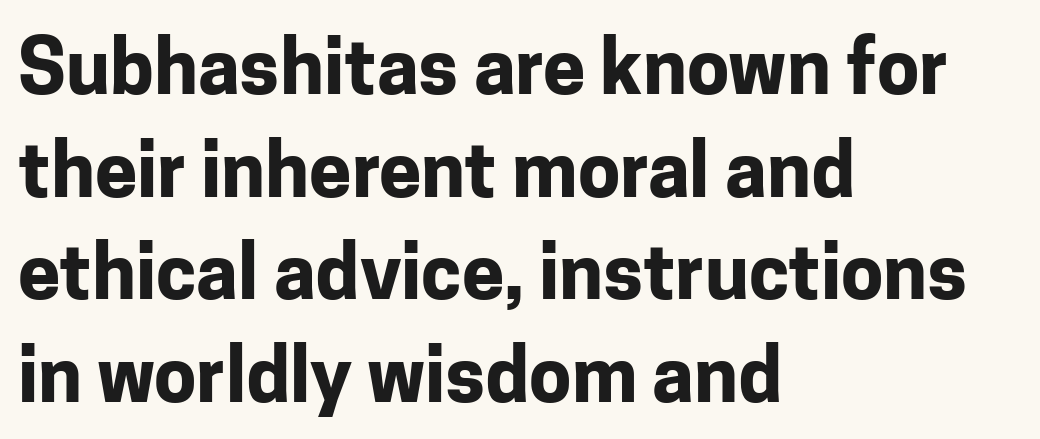
The image shows 76 px bold sans-serif type, upright; set left-aligned, normal line spacing (1.35x), normal letter spacing, not underlined; low stroke contrast and a medium x-height.
